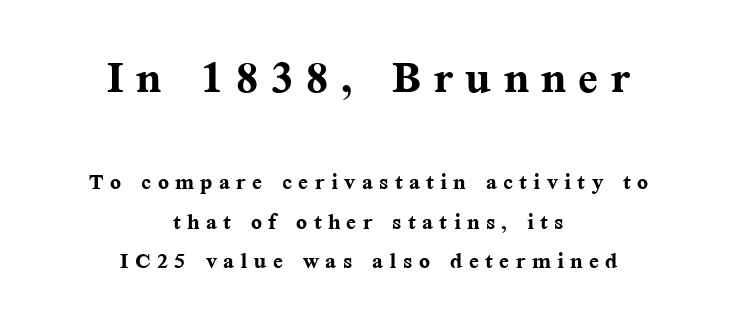
{"serif": "yes", "italic": "no", "bold": "yes", "weight": "semibold", "width": "normal", "stroke_contrast": "medium", "x_height": "medium", "monospaced": "no", "underline": "no", "align": "center", "line_spacing": "normal", "line_spacing_ratio": 1.37, "letter_spacing": "wide", "letter_spacing_em": 0.22, "larger_block": "first", "size_ratio": 2.0, "glyph_px": 58}
